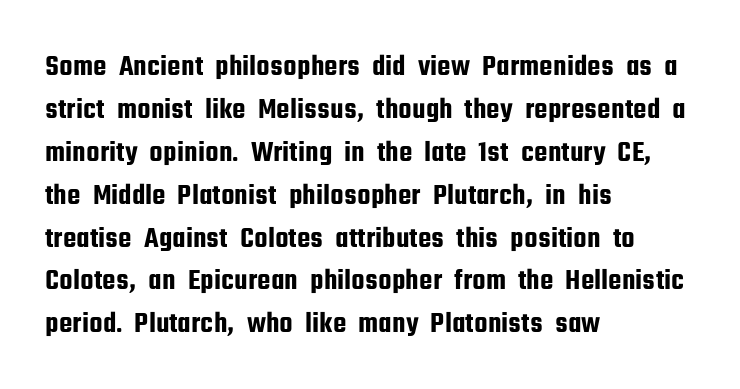
The image shows 30 px condensed sans-serif type, upright; set left-aligned, normal line spacing (1.43x), normal letter spacing, not underlined; low stroke contrast and a medium x-height.
